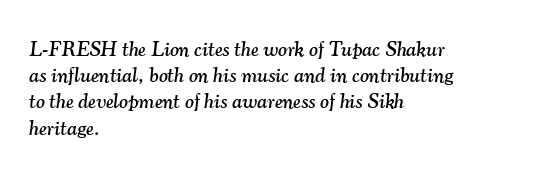
The image shows 21 px text type, italic (leaning right); set left-aligned, normal line spacing (1.25x), normal letter spacing, not underlined.
